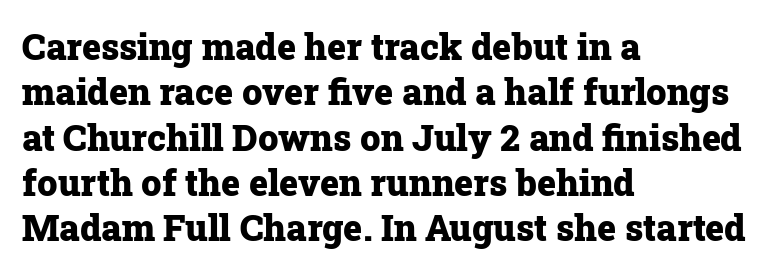
Q: Is the text bold? A: Yes.
Q: Is the text italic (slanted)? A: No, it is upright.
Q: Is the typeface a serif or a sans-serif typeface? A: Serif.
Q: Is the text underlined? A: No.
Q: How is the paragraph aligned? A: Left-aligned.
Q: Is the spacing between letters normal or unusually wide? A: Normal.
Q: Is the spacing between lines tight, normal or loose? A: Normal.
Q: Width (condensed, normal, or wide)? A: Normal.
Q: Stroke contrast? A: Low.
Q: x-height? A: Medium.
Q: Monospaced? A: No.
